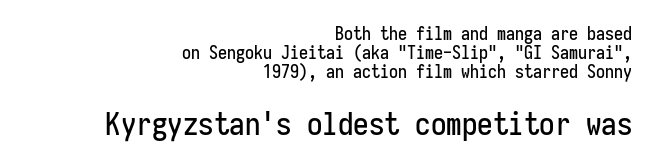
Q: Is the text italic (slanted)? A: No, it is upright.
Q: Is the typeface a serif or a sans-serif typeface? A: Sans-serif.
Q: Is the text underlined? A: No.
Q: How is the paragraph aligned? A: Right-aligned.
Q: Is the spacing between letters normal or unusually wide? A: Normal.
Q: Is the spacing between lines tight, normal or loose? A: Tight.
Q: Which block of text is set in a larger size, the first (top) or the second (bottom)? A: The second (bottom) one.
Q: Width (condensed, normal, or wide)? A: Condensed.
Q: Stroke contrast? A: Low.
Q: x-height? A: Medium.
Q: Monospaced? A: Yes.
